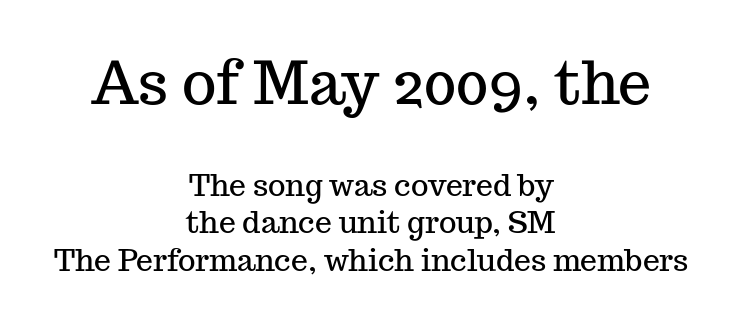
The whitespace from short lines is split evenly between both sides. Is this a fixed-width face? No — the glyphs have proportional, varying widths. Compared with typical body copy, the letter spacing here is the same. Type style note: has serifs.
